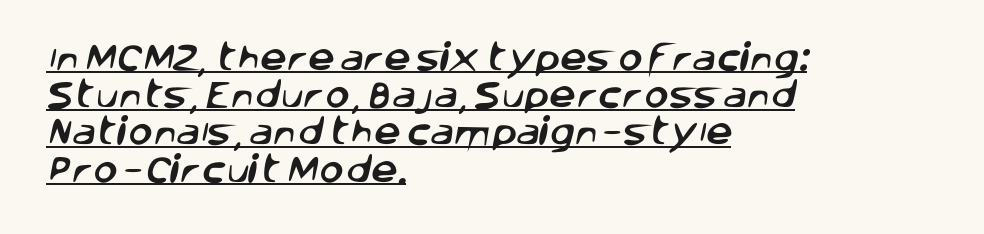
Q: Is the typeface a serif or a sans-serif typeface? A: Sans-serif.
Q: Is the text underlined? A: Yes.
Q: How is the paragraph aligned? A: Left-aligned.
Q: Is the spacing between letters normal or unusually wide? A: Normal.
Q: Width (condensed, normal, or wide)? A: Normal.
Q: Stroke contrast? A: Low.
Q: x-height? A: Large.
Q: Monospaced? A: No.
